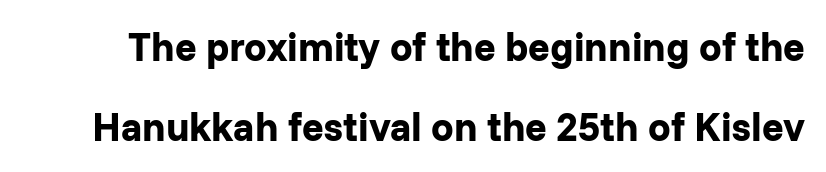
In terms of weight, the rendering is a true, heavy bold. Lines of text with bare space underneath. Nothing sits at the stroke ends, so this counts as sans-serif. A great deal of white space separates one row of letters from the next. Glyph-to-glyph distance matches everyday printed text. Quick note: not italic, upright.
